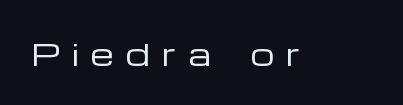
Q: Is the text bold? A: No.
Q: Is the text italic (slanted)? A: No, it is upright.
Q: Is the typeface a serif or a sans-serif typeface? A: Sans-serif.
Q: Is the text underlined? A: No.
Q: Is the spacing between letters normal or unusually wide? A: Unusually wide.
Q: Width (condensed, normal, or wide)? A: Wide.
Q: Stroke contrast? A: Low.
Q: x-height? A: Medium.
Q: Monospaced? A: No.
